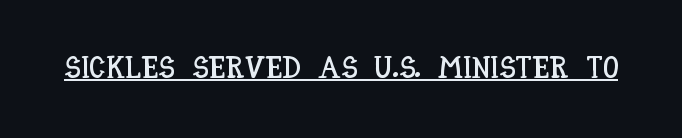
{"italic": "no", "width": "condensed", "stroke_contrast": "low", "x_height": "large", "monospaced": "no", "underline": "yes", "letter_spacing": "normal", "letter_spacing_em": 0.0, "glyph_px": 31}
